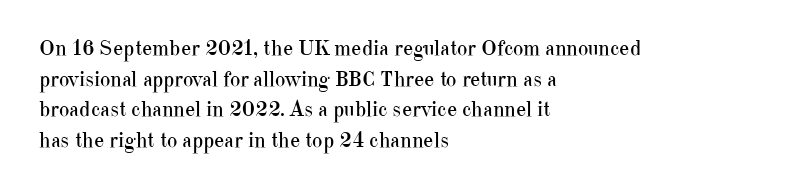
The image shows 22 px text type, upright; set left-aligned, normal line spacing (1.39x), normal letter spacing, not underlined.
